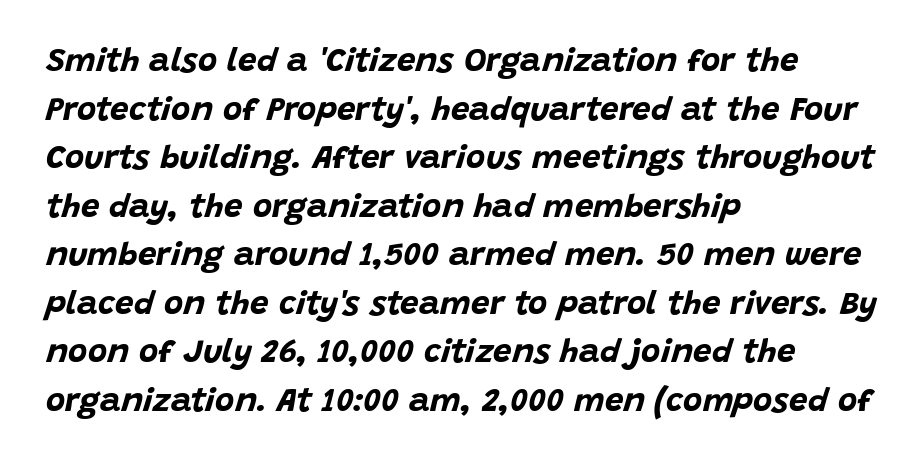
Q: Is the text bold? A: Yes.
Q: Is the text italic (slanted)? A: Yes, it leans right by about 15 degrees.
Q: Is the text underlined? A: No.
Q: How is the paragraph aligned? A: Left-aligned.
Q: Is the spacing between letters normal or unusually wide? A: Normal.
Q: Is the spacing between lines tight, normal or loose? A: Normal.
Q: Width (condensed, normal, or wide)? A: Normal.
Q: Stroke contrast? A: Low.
Q: x-height? A: Large.
Q: Monospaced? A: No.
